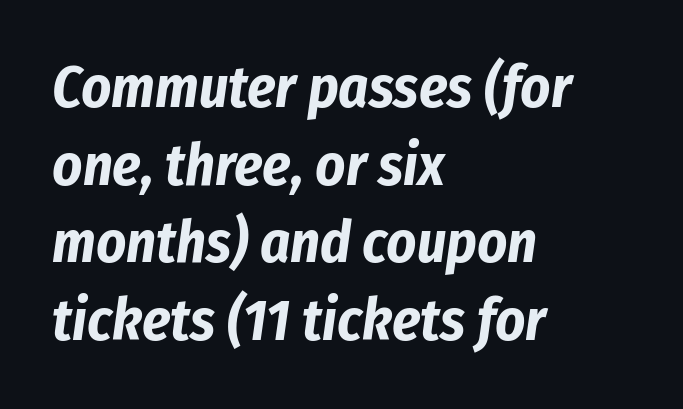
Does the leading feel generous? No, just average. These lines were composed using italics. The specimen omits any rule beneath the text block's lines. Line starts are locked; line ends wander. Default kerning and tracking; the words read as compact shapes.
